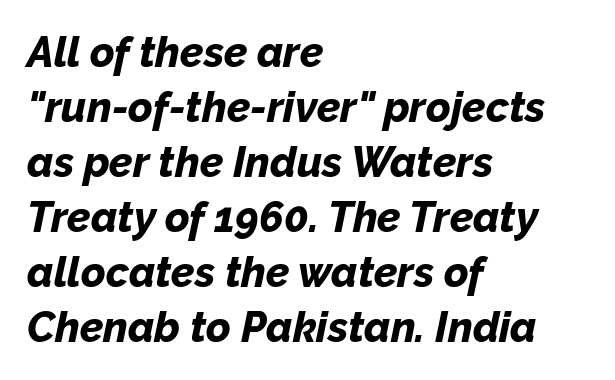
Q: Is the text bold? A: Yes.
Q: Is the text italic (slanted)? A: Yes, it leans right by about 12 degrees.
Q: Is the text underlined? A: No.
Q: How is the paragraph aligned? A: Left-aligned.
Q: Is the spacing between letters normal or unusually wide? A: Normal.
Q: Is the spacing between lines tight, normal or loose? A: Normal.
Q: Width (condensed, normal, or wide)? A: Normal.
Q: Stroke contrast? A: Low.
Q: x-height? A: Medium.
Q: Monospaced? A: No.
